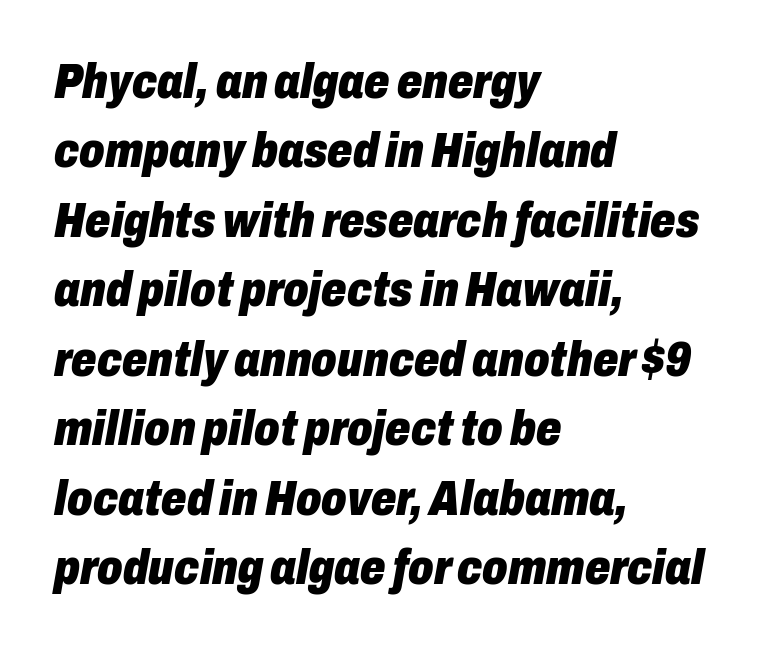
{"italic": "yes", "lean": "right", "slant_degrees": 10, "bold": "yes", "weight": "heavy", "width": "condensed", "stroke_contrast": "low", "x_height": "medium", "monospaced": "no", "underline": "no", "align": "left", "line_spacing": "normal", "line_spacing_ratio": 1.39, "letter_spacing": "normal", "letter_spacing_em": 0.0, "glyph_px": 50}
